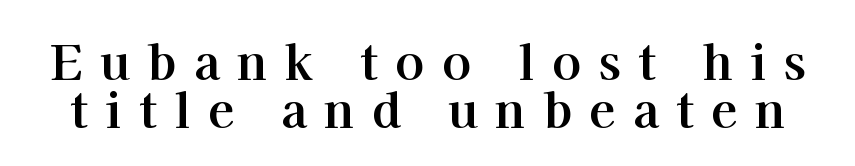
The image shows 48 px bold serif type, upright; set tight line spacing (0.99x), unusually wide letter spacing (+0.36 em), not underlined; high stroke contrast and a medium x-height.
